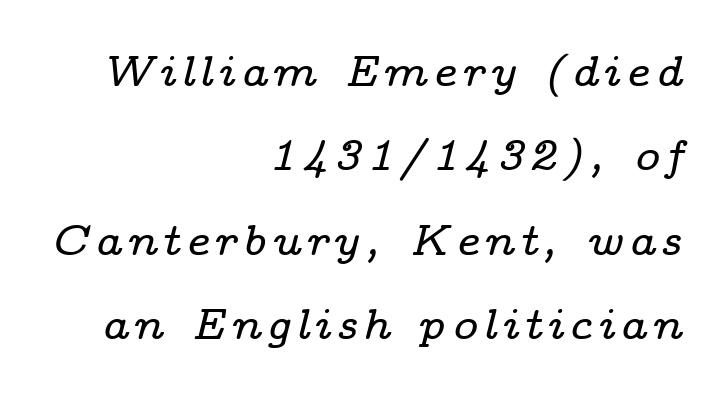
Q: Is the text italic (slanted)? A: Yes, it leans right by about 14 degrees.
Q: Is the typeface a serif or a sans-serif typeface? A: Serif.
Q: Is the text underlined? A: No.
Q: How is the paragraph aligned? A: Right-aligned.
Q: Is the spacing between lines tight, normal or loose? A: Loose.
Q: Width (condensed, normal, or wide)? A: Wide.
Q: Stroke contrast? A: Low.
Q: x-height? A: Medium.
Q: Monospaced? A: No.
